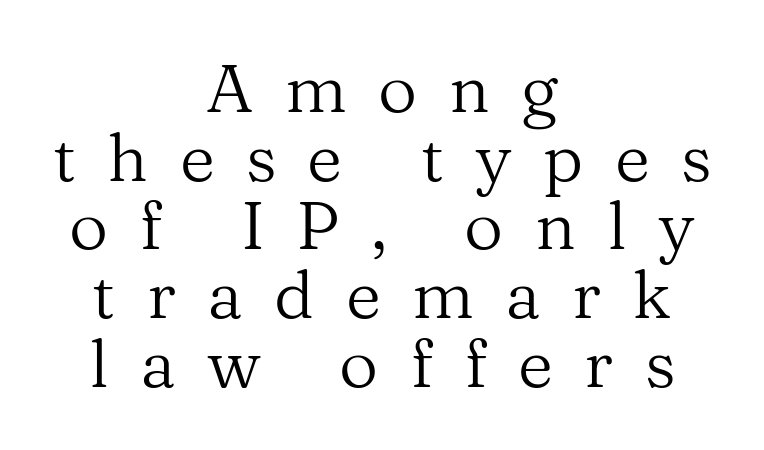
Q: Is the text bold? A: No.
Q: Is the text italic (slanted)? A: No, it is upright.
Q: Is the typeface a serif or a sans-serif typeface? A: Serif.
Q: Is the text underlined? A: No.
Q: How is the paragraph aligned? A: Centered.
Q: Is the spacing between letters normal or unusually wide? A: Unusually wide.
Q: Is the spacing between lines tight, normal or loose? A: Tight.
Q: Width (condensed, normal, or wide)? A: Normal.
Q: Stroke contrast? A: Medium.
Q: x-height? A: Medium.
Q: Monospaced? A: No.
